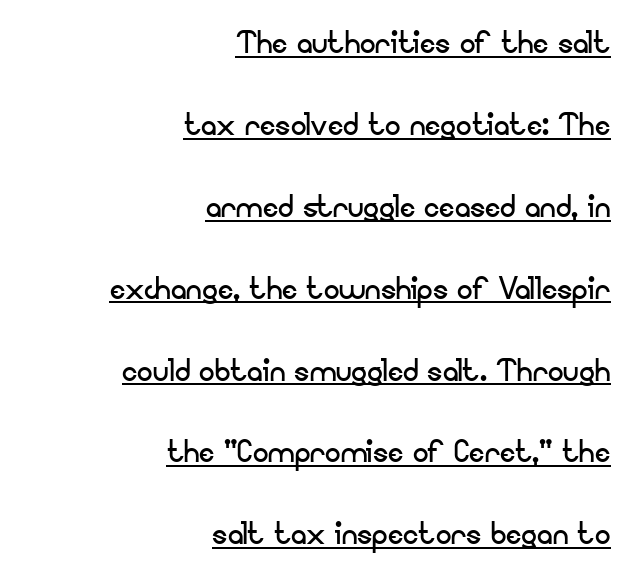
{"serif": "no", "italic": "no", "bold": "no", "weight": "regular", "width": "normal", "stroke_contrast": "low", "x_height": "small", "monospaced": "no", "underline": "yes", "align": "right", "line_spacing": "loose", "line_spacing_ratio": 2.1, "letter_spacing": "normal", "letter_spacing_em": 0.0, "glyph_px": 39}
